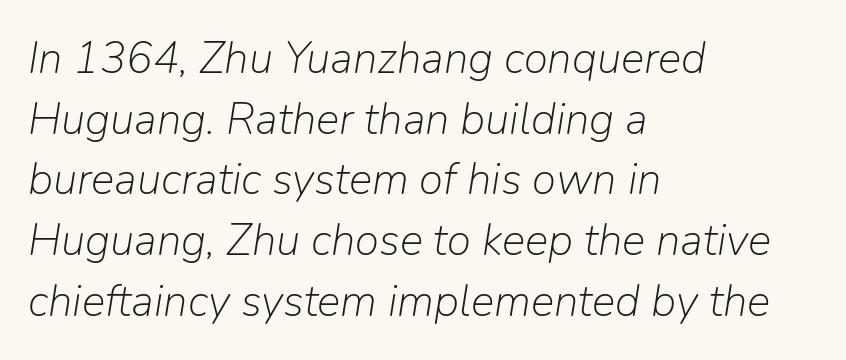
Q: Is the text bold? A: No.
Q: Is the text italic (slanted)? A: Yes, it leans right by about 9 degrees.
Q: Is the text underlined? A: No.
Q: How is the paragraph aligned? A: Left-aligned.
Q: Is the spacing between letters normal or unusually wide? A: Normal.
Q: Is the spacing between lines tight, normal or loose? A: Normal.
Q: Width (condensed, normal, or wide)? A: Normal.
Q: Stroke contrast? A: Low.
Q: x-height? A: Medium.
Q: Monospaced? A: No.
